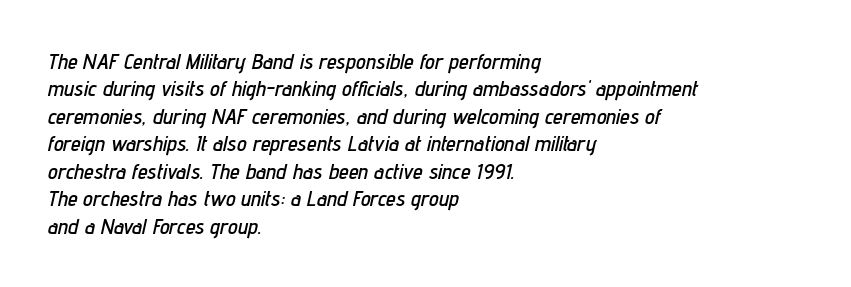
The image shows 22 px text type, italic (leaning right); set left-aligned, normal line spacing (1.25x), normal letter spacing, not underlined.
